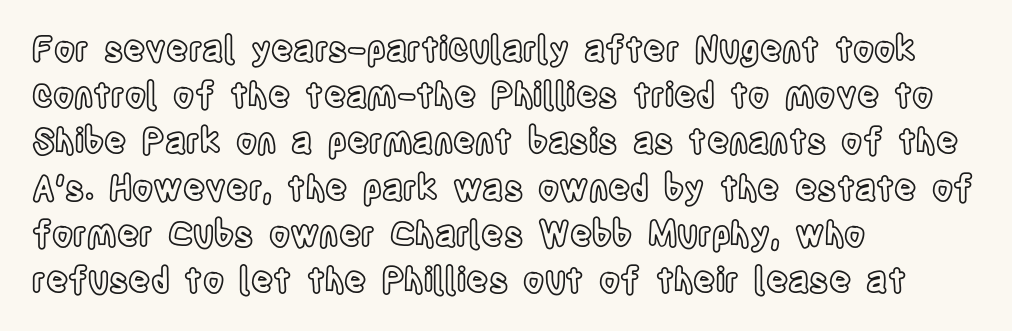
Q: Is the text italic (slanted)? A: No, it is upright.
Q: Is the text underlined? A: No.
Q: How is the paragraph aligned? A: Left-aligned.
Q: Is the spacing between letters normal or unusually wide? A: Normal.
Q: Is the spacing between lines tight, normal or loose? A: Normal.
Q: Width (condensed, normal, or wide)? A: Condensed.
Q: x-height? A: Large.
Q: Monospaced? A: No.
